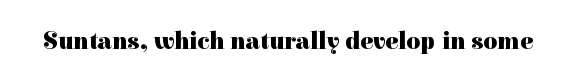
The image shows 24 px bold type, upright; set normal letter spacing, not underlined.
